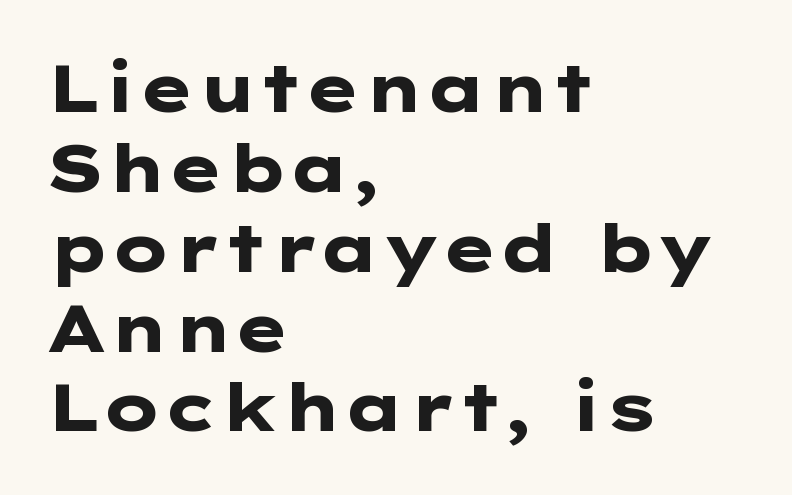
The image shows 66 px heavy, wide sans-serif type, upright; set left-aligned, line spacing 1.21x, normal letter spacing, not underlined; low stroke contrast and a medium x-height.
